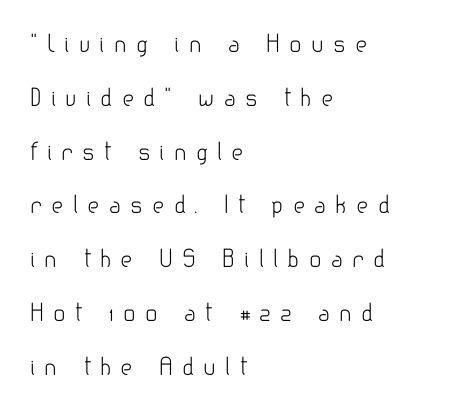
These lines stand farther apart than default settings would place them. The letters look calm and open, with moderate or lighter stems. The letters are spread apart with noticeably loose tracking. Quick note: not italic, upright. Only glyphs here, with clear space below each row.
